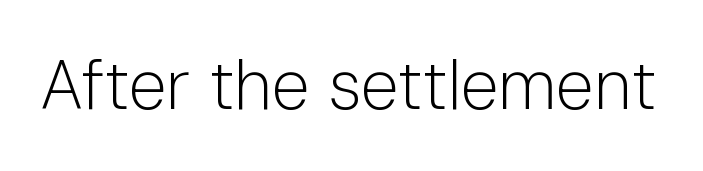
Weight: in the light-to-regular range. Quick note: underline off. The axis of the letterforms is exactly vertical. Think of a printed novel: that variable character pitch is what you see here. Check where the strokes stop: nothing finishes them off — pure sans. The line texture is even and compact thanks to regular tracking.
